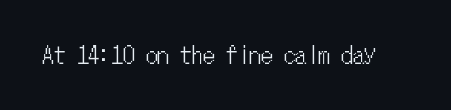
Q: Is the text italic (slanted)? A: No, it is upright.
Q: Is the text underlined? A: No.
Q: Is the spacing between letters normal or unusually wide? A: Normal.
